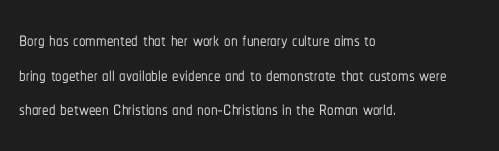
Reading down the block, your eye returns to a fixed left position each line. The line-height multiplier appears to be the usual default. Anything drawn beneath the words? Only blank space. Nope, not italic — everything's standing straight. No extra tracking has been applied to these lines.
